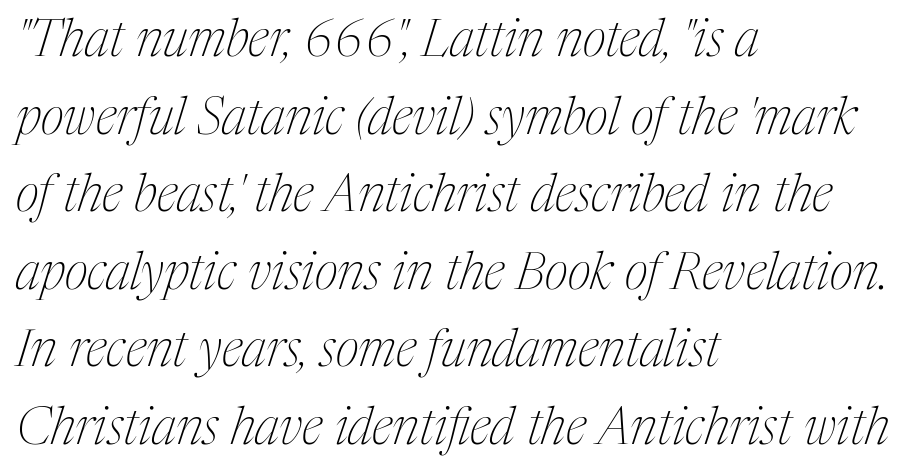
Q: Is the text bold? A: No.
Q: Is the text italic (slanted)? A: Yes, it leans right by about 17 degrees.
Q: Is the typeface a serif or a sans-serif typeface? A: Serif.
Q: Is the text underlined? A: No.
Q: How is the paragraph aligned? A: Left-aligned.
Q: Is the spacing between letters normal or unusually wide? A: Normal.
Q: Is the spacing between lines tight, normal or loose? A: Normal.
Q: Width (condensed, normal, or wide)? A: Condensed.
Q: Stroke contrast? A: Medium.
Q: x-height? A: Medium.
Q: Monospaced? A: No.
